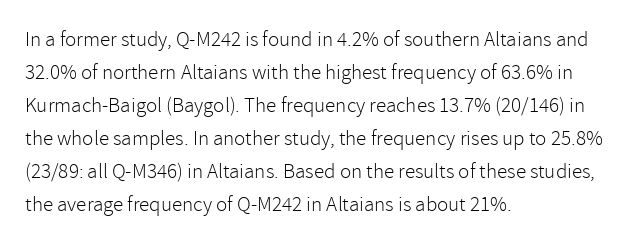
{"italic": "no", "bold": "no", "underline": "no", "align": "left", "line_spacing": "normal", "line_spacing_ratio": 1.57, "letter_spacing": "normal", "letter_spacing_em": 0.0, "glyph_px": 21}
